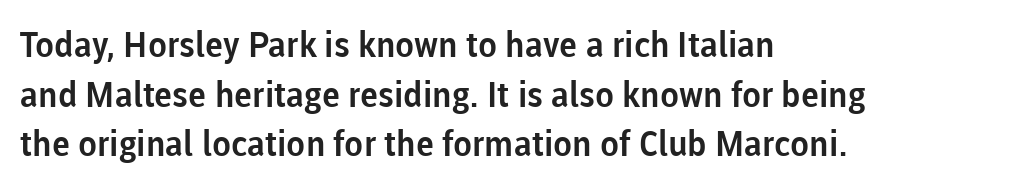
{"serif": "no", "italic": "no", "width": "normal", "stroke_contrast": "low", "x_height": "medium", "monospaced": "no", "underline": "no", "align": "left", "line_spacing": "normal", "line_spacing_ratio": 1.42, "letter_spacing": "normal", "letter_spacing_em": 0.0, "glyph_px": 35}
